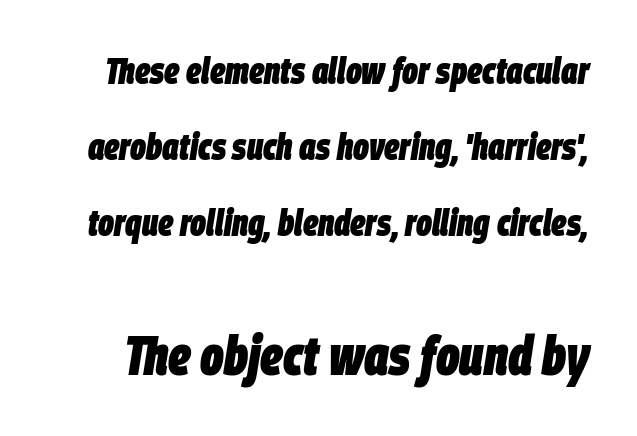
The image shows 55 px heavy, condensed type, italic (leaning right); set loose line spacing (2.06x), normal letter spacing, not underlined; the second (bottom) block is 1.49x larger; low stroke contrast and a large x-height.
